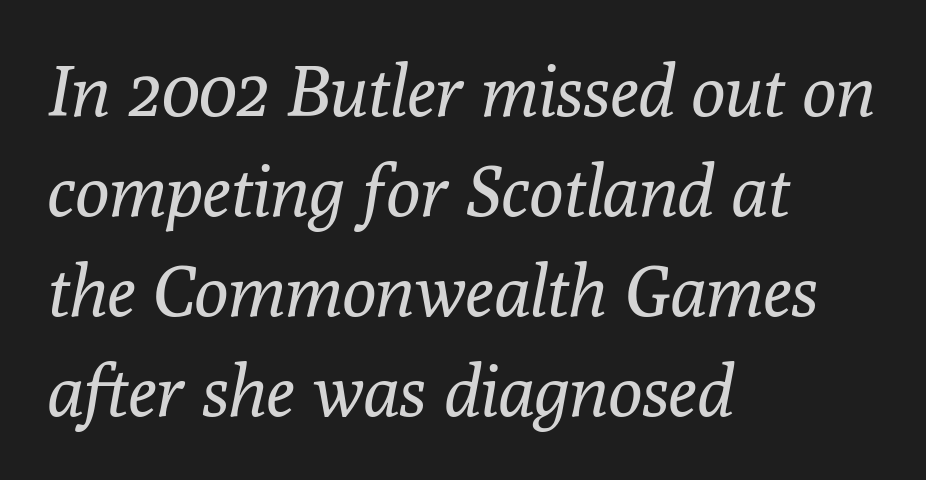
{"serif": "yes", "italic": "yes", "lean": "right", "slant_degrees": 10, "bold": "no", "weight": "regular", "width": "normal", "stroke_contrast": "low", "x_height": "medium", "monospaced": "no", "underline": "no", "align": "left", "line_spacing": "normal", "line_spacing_ratio": 1.41, "letter_spacing": "normal", "letter_spacing_em": 0.0, "glyph_px": 71}
